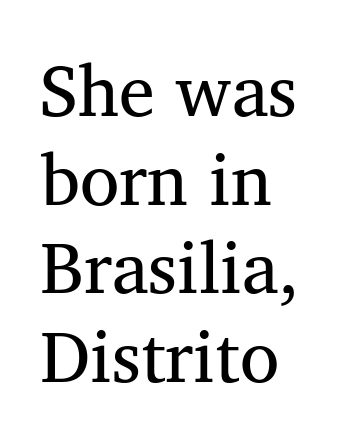
Q: Is the text bold? A: No.
Q: Is the text italic (slanted)? A: No, it is upright.
Q: Is the typeface a serif or a sans-serif typeface? A: Serif.
Q: Is the text underlined? A: No.
Q: How is the paragraph aligned? A: Left-aligned.
Q: Is the spacing between letters normal or unusually wide? A: Normal.
Q: Width (condensed, normal, or wide)? A: Normal.
Q: Stroke contrast? A: Medium.
Q: x-height? A: Medium.
Q: Monospaced? A: No.
